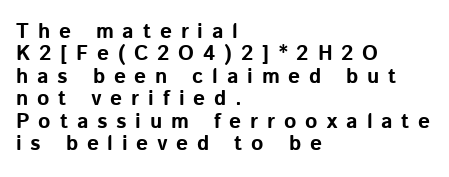
{"italic": "no", "bold": "yes", "underline": "no", "align": "left", "line_spacing": "tight", "line_spacing_ratio": 1.07, "letter_spacing": "wide", "letter_spacing_em": 0.42, "glyph_px": 21}
